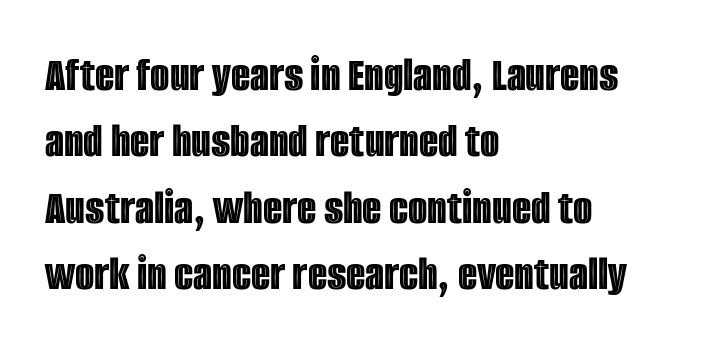
Has an underline been added? It has not. Is this a fixed-width face? No — the glyphs have proportional, varying widths. The ragged edge is on the right, which tells us the setting is flush left. Letter spacing: default. Rows of type keep a routine distance in the vertical direction. Italic: no, the glyphs are upright roman.
